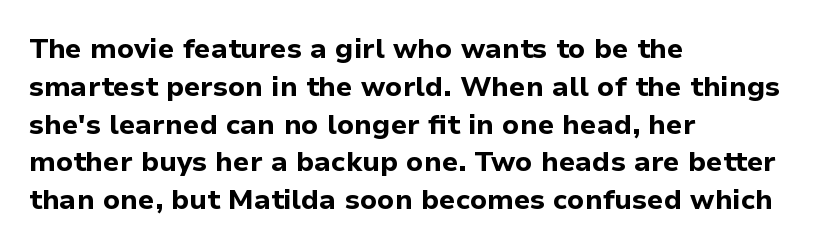
{"serif": "no", "italic": "no", "bold": "yes", "weight": "bold", "width": "normal", "stroke_contrast": "low", "x_height": "medium", "monospaced": "no", "underline": "no", "align": "left", "line_spacing": "normal", "line_spacing_ratio": 1.35, "letter_spacing": "normal", "letter_spacing_em": 0.0, "glyph_px": 28}
